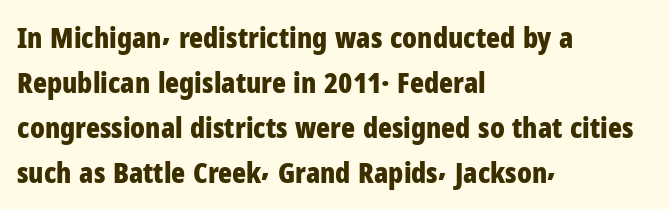
The horizontal fit of the characters is conventional and even. Words float on clear page, feet unadorned. You'd pick this weight for a headline — it's a proper bold. Baseline-to-baseline distance is the conventional proportion of letter height.
